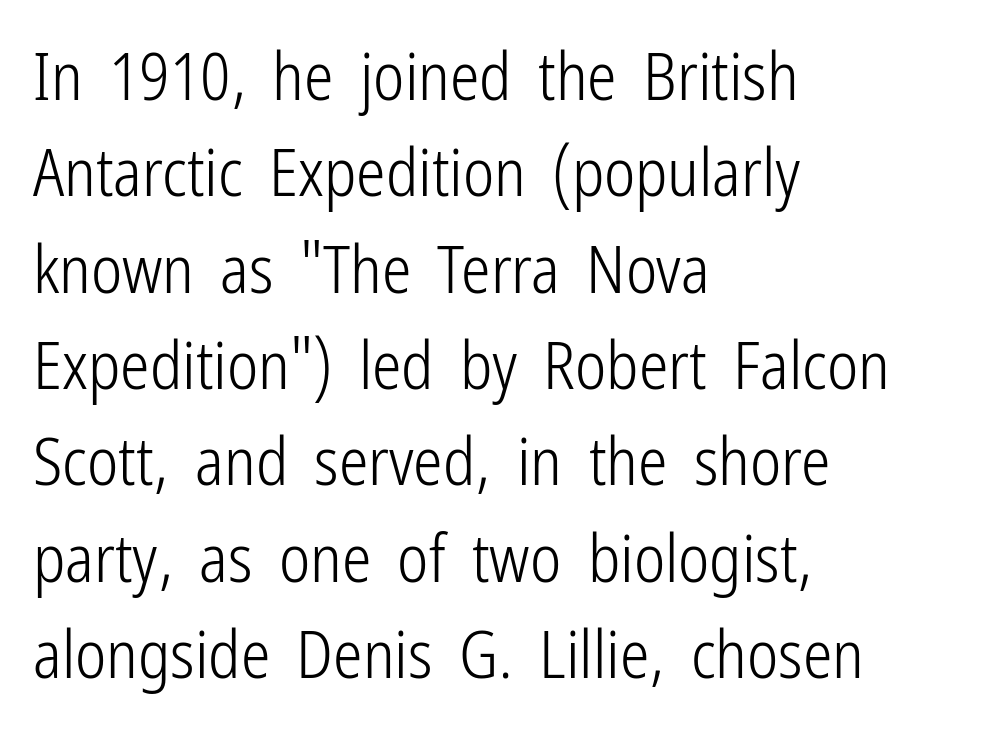
The image shows 66 px light, condensed sans-serif type, upright; set left-aligned, normal line spacing (1.46x), normal letter spacing, not underlined; low stroke contrast and a medium x-height.
